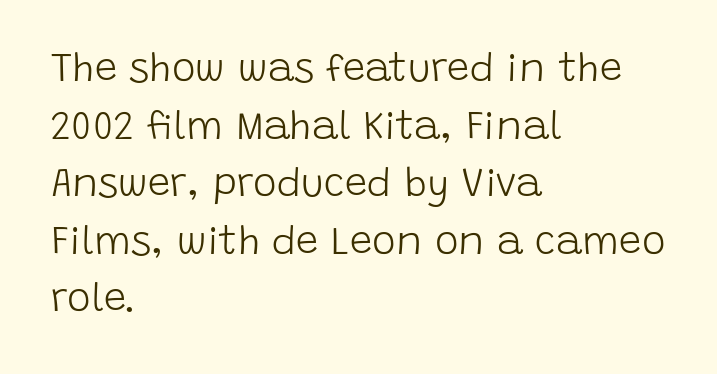
{"serif": "no", "italic": "no", "bold": "no", "weight": "light", "width": "normal", "stroke_contrast": "low", "x_height": "large", "monospaced": "no", "underline": "no", "align": "left", "line_spacing": "normal", "line_spacing_ratio": 1.44, "letter_spacing": "normal", "letter_spacing_em": 0.0, "glyph_px": 40}
